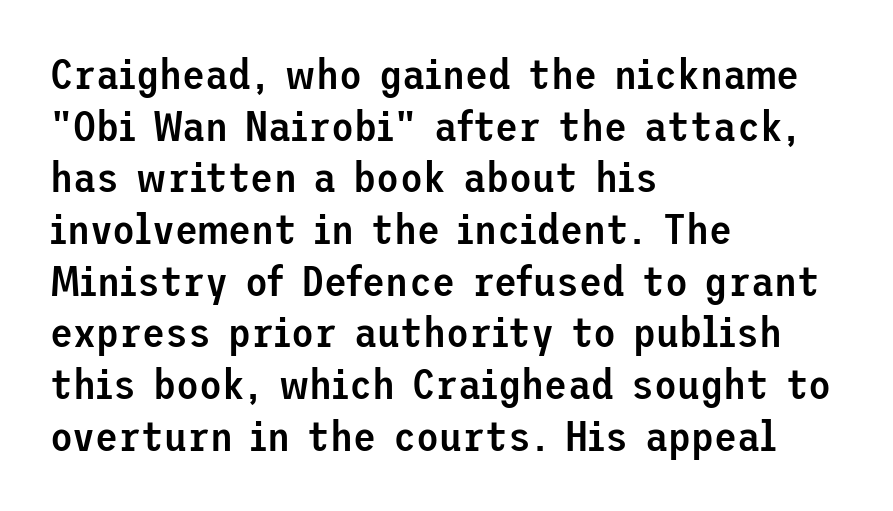
The image shows 42 px semibold sans-serif type, upright; set left-aligned, line spacing 1.23x, normal letter spacing, not underlined; low stroke contrast and a medium x-height.
